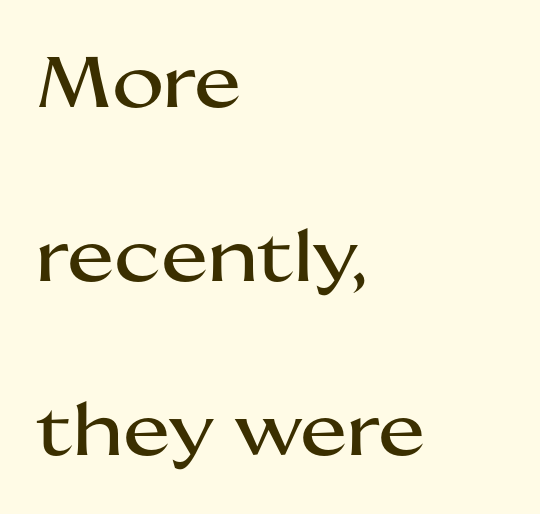
Reading down the block, your eye returns to a fixed left position each line. The letters stand upright; this is a roman face. The specimen omits any rule beneath the text block's lines. The block of text is sparse from top to bottom, with ample space between rows.
